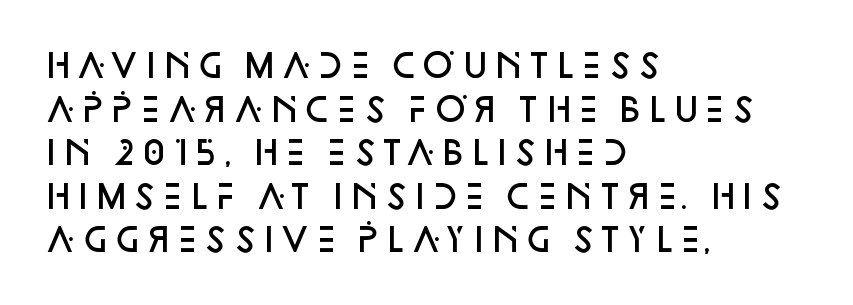
{"serif": "no", "italic": "no", "bold": "semi", "weight": "semibold", "width": "normal", "stroke_contrast": "low", "x_height": "large", "monospaced": "no", "underline": "no", "align": "left", "line_spacing": "normal", "line_spacing_ratio": 1.36, "letter_spacing": "normal", "letter_spacing_em": 0.0, "glyph_px": 32}
